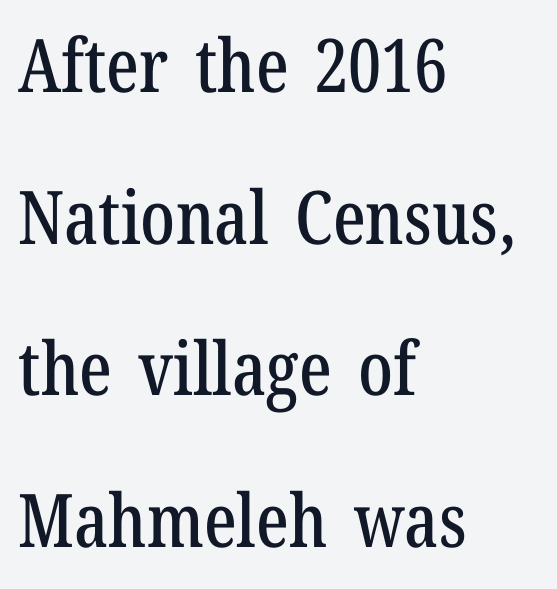
{"serif": "yes", "italic": "no", "width": "condensed", "stroke_contrast": "low", "x_height": "medium", "monospaced": "no", "underline": "no", "align": "left", "line_spacing": "loose", "line_spacing_ratio": 2.05, "letter_spacing": "normal", "letter_spacing_em": 0.0, "glyph_px": 74}
